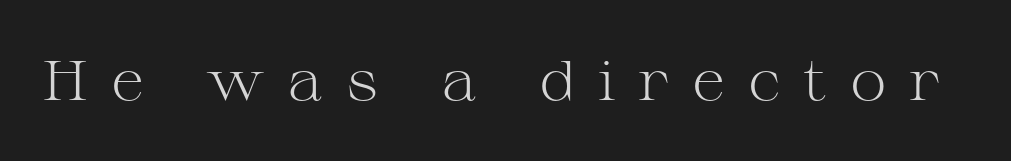
The image shows 56 px light, wide serif type, upright; set unusually wide letter spacing (+0.4 em), not underlined; medium stroke contrast and a medium x-height.
